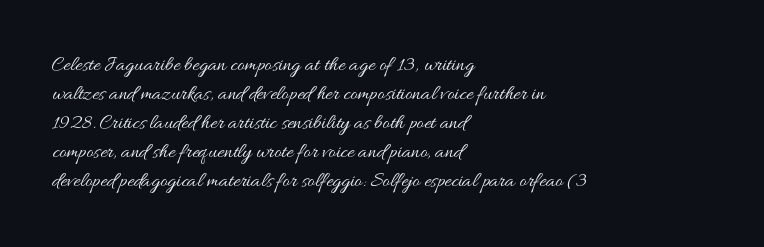
The image shows 21 px text type; set left-aligned, normal line spacing (1.38x), normal letter spacing, not underlined.
